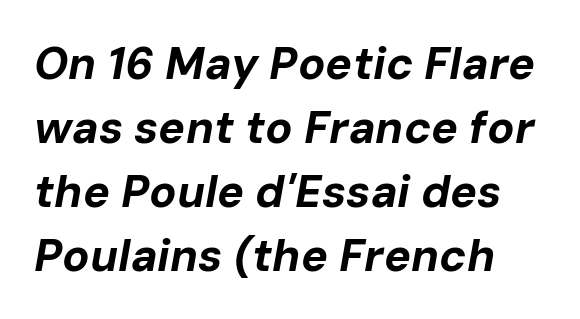
The image shows 45 px bold type, italic (leaning right); set normal line spacing (1.42x), normal letter spacing, not underlined; low stroke contrast and a medium x-height.
